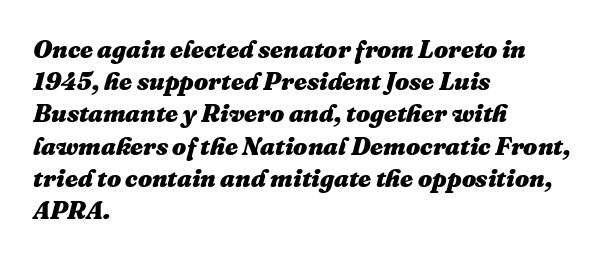
The face used here has a pronounced slope to its letters. Does extra space separate the letters? No, they use regular spacing. Strokes here are thick enough to call this a true bold. The strip under each line holds only bare page.
